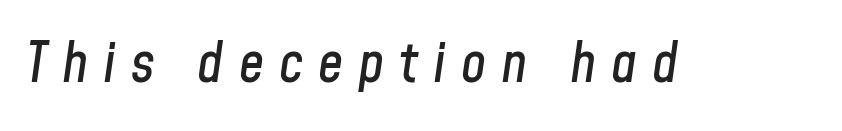
The passage shown leans; its letterforms are oblique. This sample uses expanded letter spacing, leaving extra air between glyphs. These lines are rendered in a variable-pitch font. The baseline area is clear.
